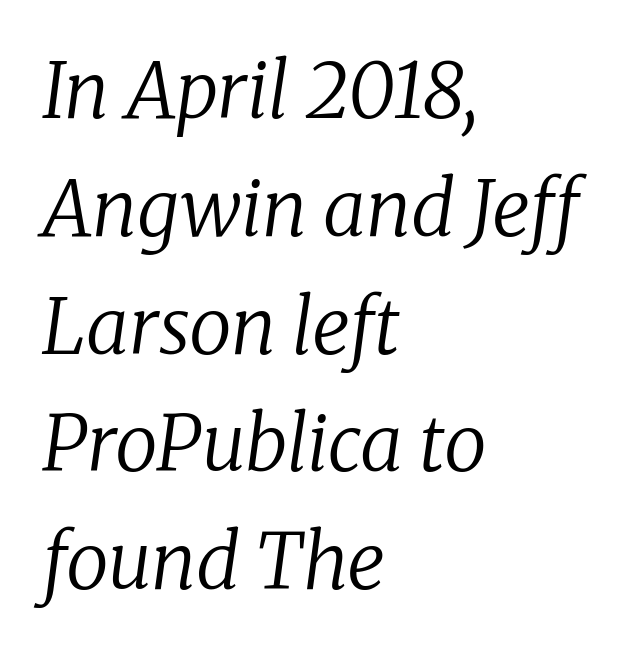
{"serif": "yes", "italic": "yes", "lean": "right", "slant_degrees": 8, "bold": "no", "weight": "regular", "width": "normal", "stroke_contrast": "low", "x_height": "medium", "monospaced": "no", "underline": "no", "align": "left", "line_spacing": "normal", "line_spacing_ratio": 1.53, "letter_spacing": "normal", "letter_spacing_em": 0.0, "glyph_px": 77}
